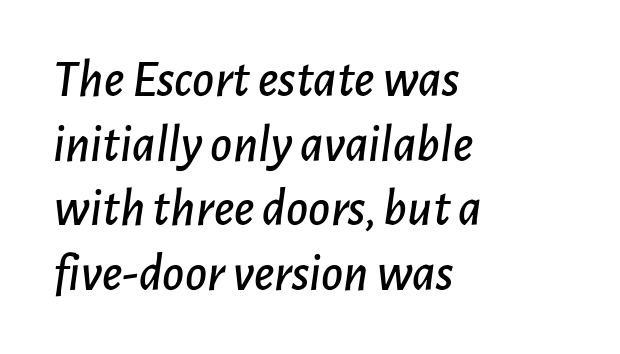
{"italic": "yes", "lean": "right", "slant_degrees": 7, "width": "normal", "stroke_contrast": "low", "x_height": "medium", "monospaced": "no", "underline": "no", "align": "left", "line_spacing_ratio": 1.22, "letter_spacing": "normal", "letter_spacing_em": 0.0, "glyph_px": 53}
